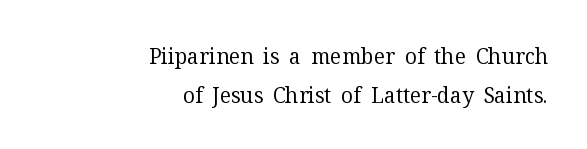
Q: Is the text bold? A: No.
Q: Is the text italic (slanted)? A: No, it is upright.
Q: Is the text underlined? A: No.
Q: How is the paragraph aligned? A: Right-aligned.
Q: Is the spacing between letters normal or unusually wide? A: Normal.
